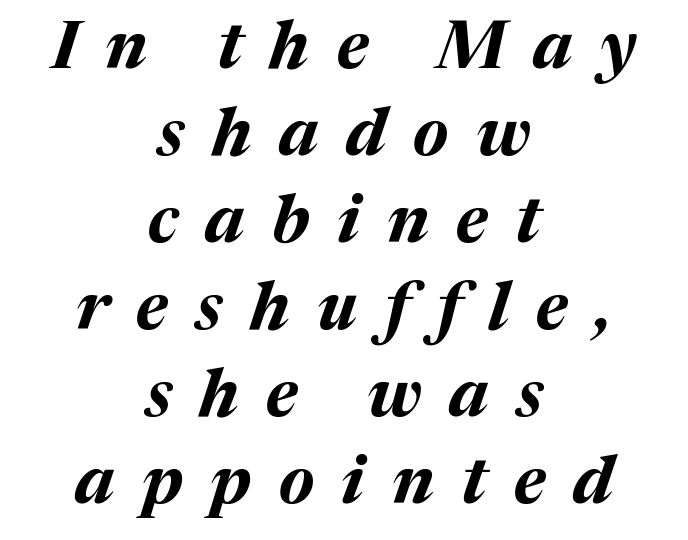
{"italic": "yes", "lean": "right", "slant_degrees": 17, "bold": "yes", "weight": "bold", "width": "normal", "stroke_contrast": "medium", "x_height": "medium", "monospaced": "no", "underline": "no", "align": "center", "line_spacing": "normal", "line_spacing_ratio": 1.3, "letter_spacing": "wide", "letter_spacing_em": 0.41, "glyph_px": 67}
